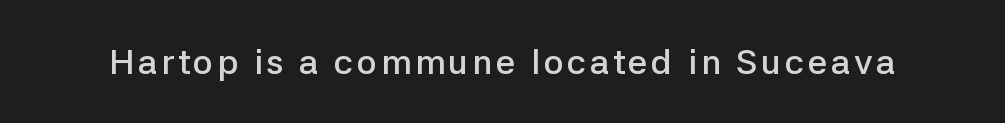
The image shows 35 px semibold sans-serif type, upright; set not underlined; low stroke contrast and a medium x-height.
